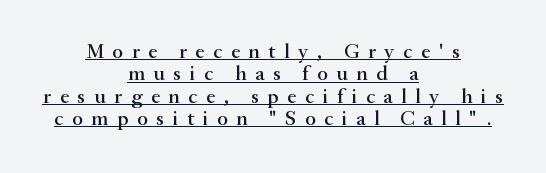
Q: Is the text italic (slanted)? A: No, it is upright.
Q: Is the text underlined? A: Yes.
Q: How is the paragraph aligned? A: Centered.
Q: Is the spacing between letters normal or unusually wide? A: Unusually wide.
Q: Is the spacing between lines tight, normal or loose? A: Tight.
